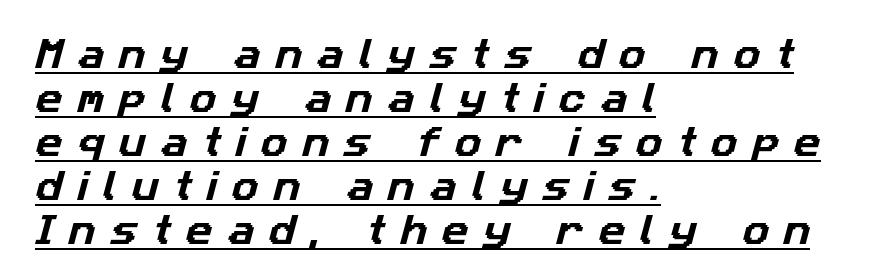
{"serif": "no", "width": "normal", "stroke_contrast": "low", "x_height": "medium", "monospaced": "no", "underline": "yes", "align": "left", "line_spacing": "normal", "line_spacing_ratio": 1.33, "letter_spacing": "wide", "letter_spacing_em": 0.45, "glyph_px": 33}
